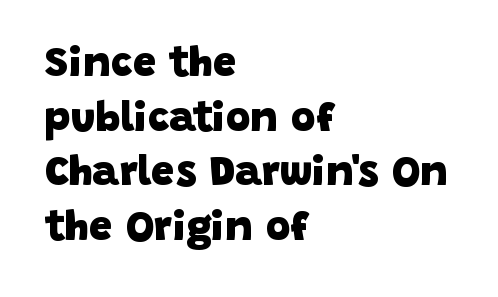
The image shows 42 px heavy sans-serif type; set left-aligned, normal line spacing (1.3x), normal letter spacing, not underlined; low stroke contrast and a large x-height.
